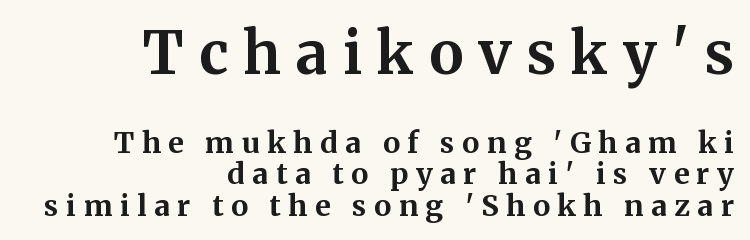
Q: Is the text bold? A: Yes.
Q: Is the text italic (slanted)? A: No, it is upright.
Q: Is the typeface a serif or a sans-serif typeface? A: Serif.
Q: Is the text underlined? A: No.
Q: How is the paragraph aligned? A: Right-aligned.
Q: Is the spacing between letters normal or unusually wide? A: Unusually wide.
Q: Is the spacing between lines tight, normal or loose? A: Tight.
Q: Which block of text is set in a larger size, the first (top) or the second (bottom)? A: The first (top) one.
Q: Width (condensed, normal, or wide)? A: Normal.
Q: Stroke contrast? A: Medium.
Q: x-height? A: Medium.
Q: Monospaced? A: No.
